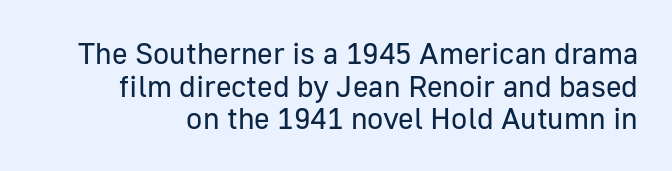
Q: Is the text bold? A: No.
Q: Is the text italic (slanted)? A: No, it is upright.
Q: Is the typeface a serif or a sans-serif typeface? A: Sans-serif.
Q: Is the text underlined? A: No.
Q: Is the spacing between letters normal or unusually wide? A: Normal.
Q: Is the spacing between lines tight, normal or loose? A: Tight.
Q: Width (condensed, normal, or wide)? A: Normal.
Q: Stroke contrast? A: Low.
Q: x-height? A: Medium.
Q: Monospaced? A: No.
